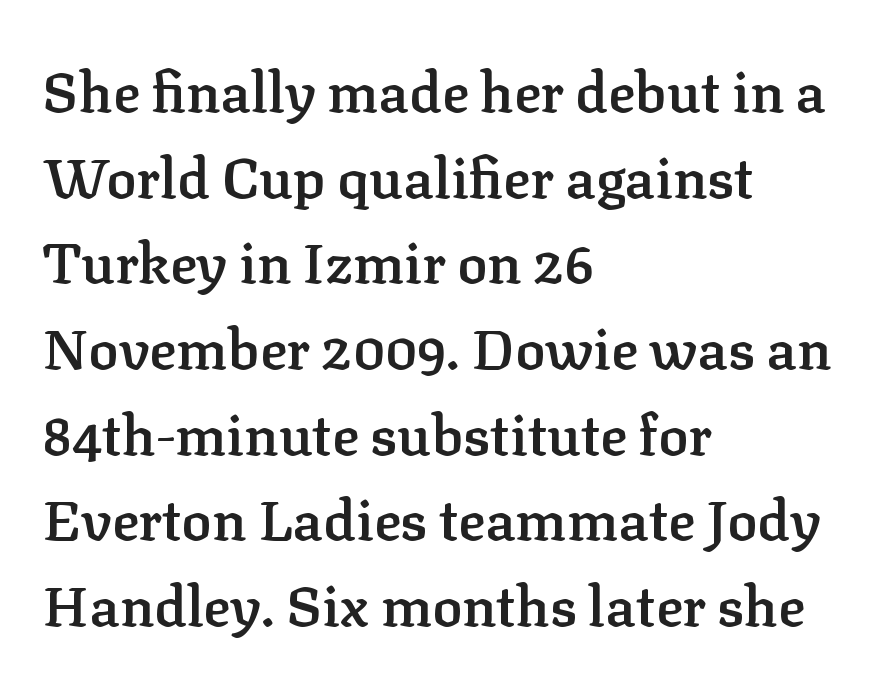
Q: Is the text bold? A: Semi-bold.
Q: Is the text italic (slanted)? A: No, it is upright.
Q: Is the typeface a serif or a sans-serif typeface? A: Serif.
Q: Is the text underlined? A: No.
Q: How is the paragraph aligned? A: Left-aligned.
Q: Is the spacing between letters normal or unusually wide? A: Normal.
Q: Is the spacing between lines tight, normal or loose? A: Normal.
Q: Width (condensed, normal, or wide)? A: Normal.
Q: Stroke contrast? A: Low.
Q: x-height? A: Medium.
Q: Monospaced? A: No.
